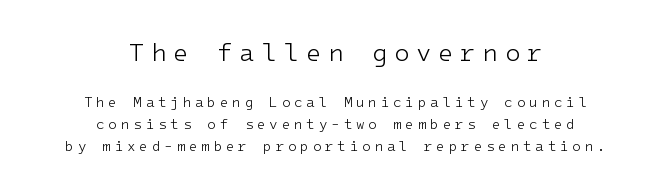
{"italic": "no", "bold": "no", "underline": "no", "align": "center", "line_spacing": "normal", "line_spacing_ratio": 1.54, "letter_spacing": "wide", "letter_spacing_em": 0.27, "larger_block": "first", "size_ratio": 1.79, "glyph_px": 25}
